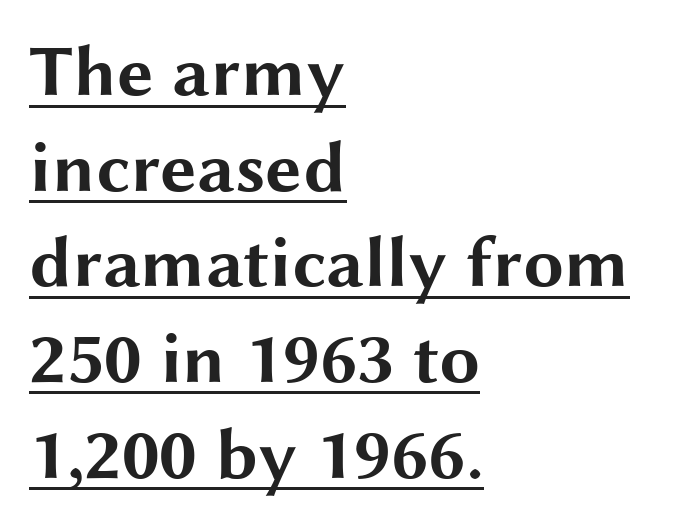
This block has exactly the height ordinary leading produces. Layout note: lines flush left. Is this a fixed-width face? No — the glyphs have proportional, varying widths. Upright lettering throughout. This rendering leaves character spacing at its baseline value.
